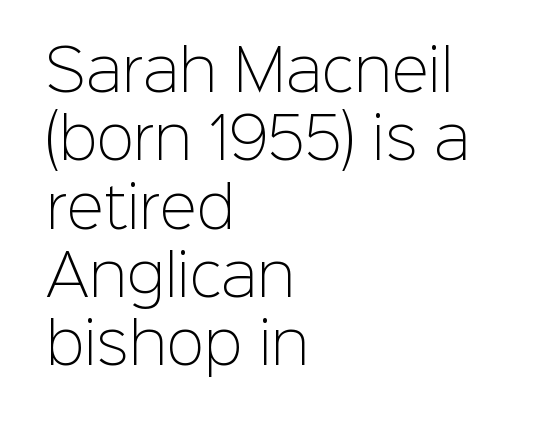
The image shows 56 px light sans-serif type, upright; set left-aligned, line spacing 1.22x, normal letter spacing, not underlined; low stroke contrast and a medium x-height.
